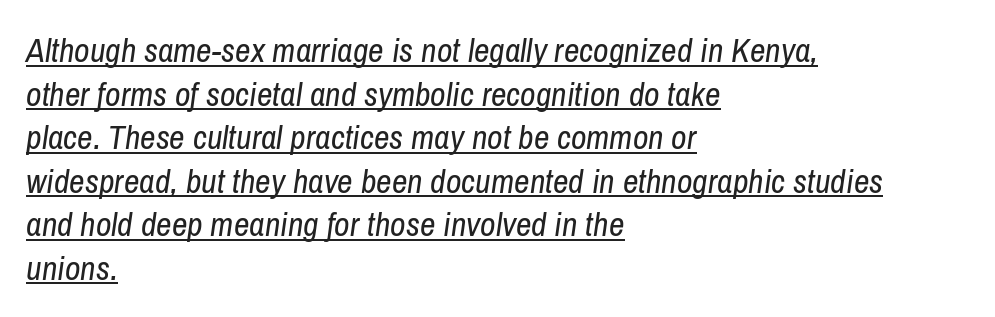
{"italic": "yes", "lean": "right", "slant_degrees": 8, "bold": "no", "weight": "regular", "width": "condensed", "stroke_contrast": "low", "x_height": "medium", "monospaced": "no", "underline": "yes", "align": "left", "line_spacing": "normal", "line_spacing_ratio": 1.28, "letter_spacing": "normal", "letter_spacing_em": 0.0, "glyph_px": 34}
